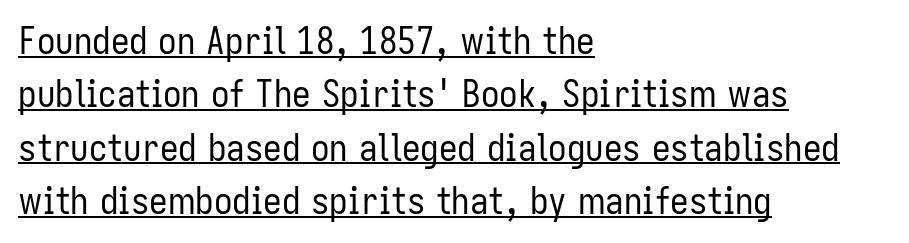
Compared with a centered layout, this one pins lines to the left instead. The designer went with a sans here, leaving each stem footless. A light-to-regular cut is what we see here. Rows of type keep a routine distance in the vertical direction.
